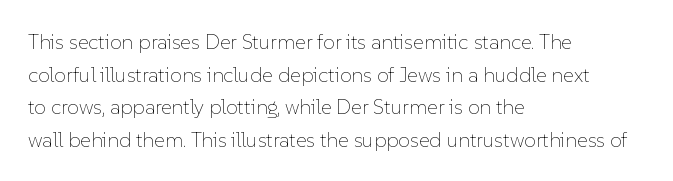
Q: Is the text bold? A: No.
Q: Is the text italic (slanted)? A: No, it is upright.
Q: Is the text underlined? A: No.
Q: How is the paragraph aligned? A: Left-aligned.
Q: Is the spacing between letters normal or unusually wide? A: Normal.
Q: Is the spacing between lines tight, normal or loose? A: Normal.
